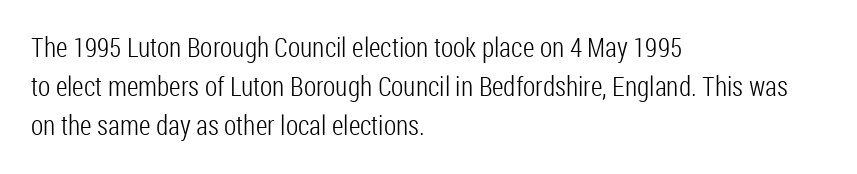
Q: Is the text bold? A: No.
Q: Is the text italic (slanted)? A: No, it is upright.
Q: Is the text underlined? A: No.
Q: How is the paragraph aligned? A: Left-aligned.
Q: Is the spacing between letters normal or unusually wide? A: Normal.
Q: Is the spacing between lines tight, normal or loose? A: Normal.
